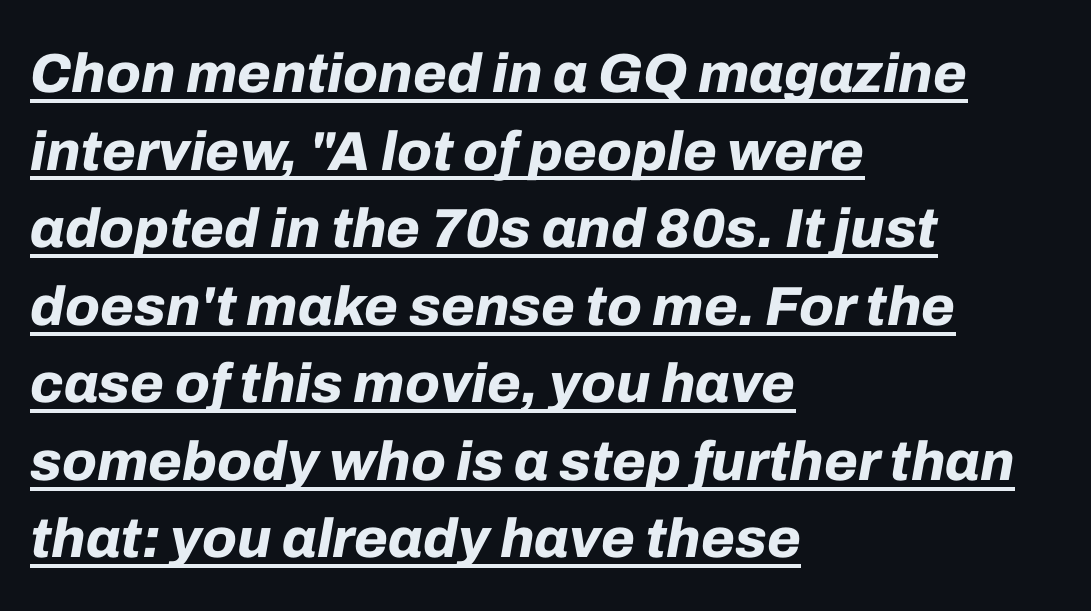
Q: Is the text bold? A: Yes.
Q: Is the text italic (slanted)? A: Yes, it leans right by about 10 degrees.
Q: Is the text underlined? A: Yes.
Q: How is the paragraph aligned? A: Left-aligned.
Q: Is the spacing between letters normal or unusually wide? A: Normal.
Q: Is the spacing between lines tight, normal or loose? A: Normal.
Q: Width (condensed, normal, or wide)? A: Normal.
Q: Stroke contrast? A: Low.
Q: x-height? A: Medium.
Q: Monospaced? A: No.
